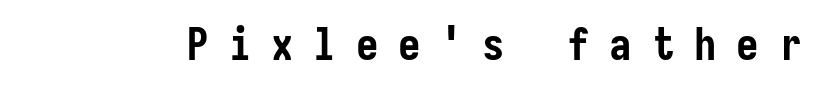
{"serif": "no", "italic": "no", "bold": "yes", "weight": "semibold", "width": "condensed", "stroke_contrast": "low", "x_height": "medium", "underline": "no", "letter_spacing": "wide", "letter_spacing_em": 0.44, "glyph_px": 45}
